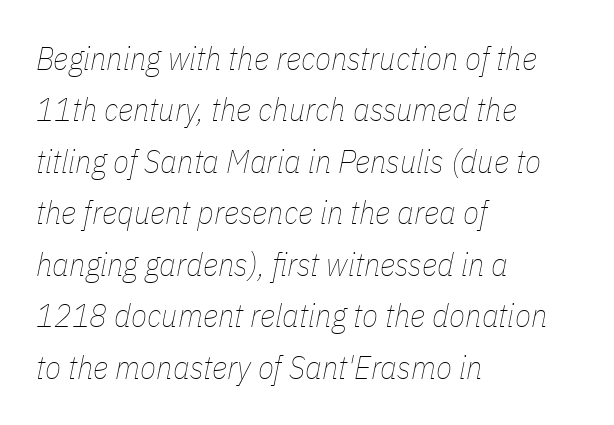
The image shows 33 px thin, condensed type, italic (leaning right); set left-aligned, normal line spacing (1.56x), normal letter spacing, not underlined; low stroke contrast and a medium x-height.
